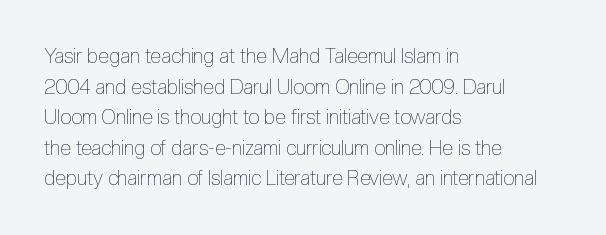
The image shows 20 px text type, upright; set left-aligned, normal line spacing (1.53x), normal letter spacing, not underlined.
